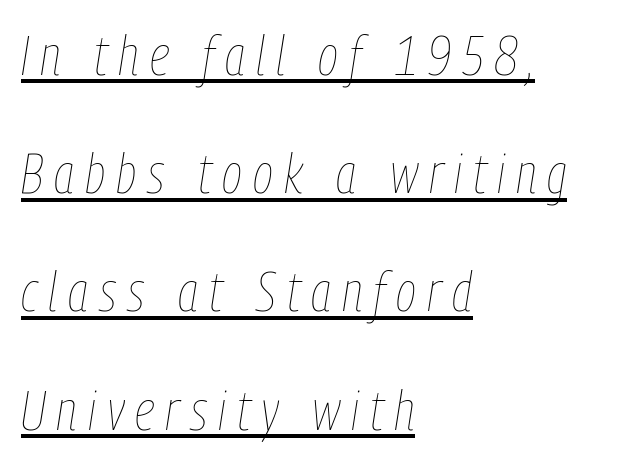
Q: Is the text bold? A: No.
Q: Is the text italic (slanted)? A: Yes, it leans right by about 9 degrees.
Q: Is the text underlined? A: Yes.
Q: How is the paragraph aligned? A: Left-aligned.
Q: Is the spacing between letters normal or unusually wide? A: Unusually wide.
Q: Is the spacing between lines tight, normal or loose? A: Loose.
Q: Width (condensed, normal, or wide)? A: Condensed.
Q: Stroke contrast? A: Low.
Q: x-height? A: Medium.
Q: Monospaced? A: No.
